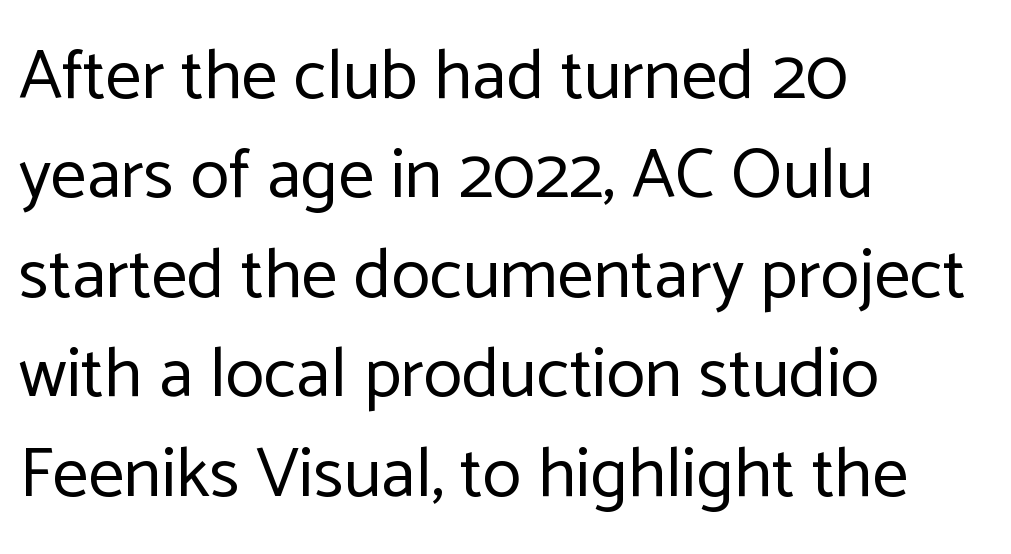
{"serif": "no", "italic": "no", "bold": "no", "weight": "regular", "width": "normal", "stroke_contrast": "low", "x_height": "medium", "monospaced": "no", "underline": "no", "align": "left", "line_spacing": "normal", "line_spacing_ratio": 1.4, "letter_spacing": "normal", "letter_spacing_em": 0.0, "glyph_px": 71}
